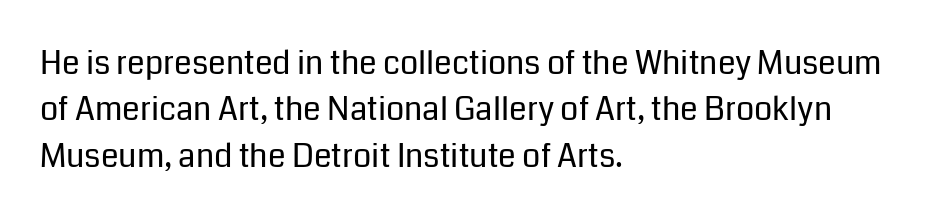
Q: Is the text bold? A: No.
Q: Is the text italic (slanted)? A: No, it is upright.
Q: Is the typeface a serif or a sans-serif typeface? A: Sans-serif.
Q: Is the text underlined? A: No.
Q: How is the paragraph aligned? A: Left-aligned.
Q: Is the spacing between letters normal or unusually wide? A: Normal.
Q: Is the spacing between lines tight, normal or loose? A: Normal.
Q: Width (condensed, normal, or wide)? A: Normal.
Q: Stroke contrast? A: Low.
Q: x-height? A: Medium.
Q: Monospaced? A: No.
